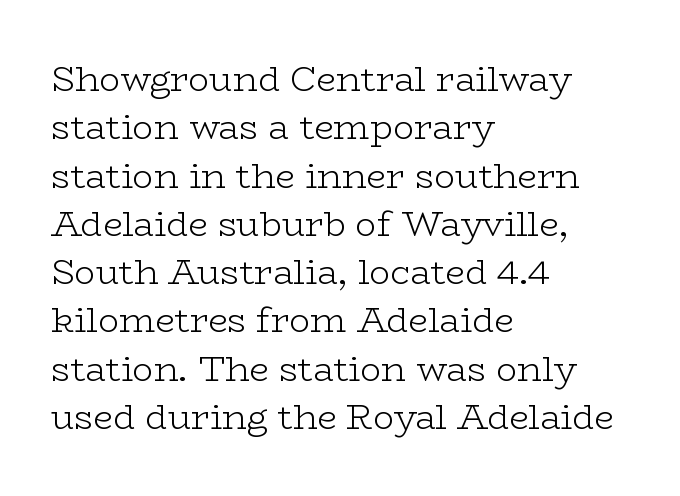
{"serif": "yes", "italic": "no", "bold": "no", "weight": "light", "width": "wide", "stroke_contrast": "low", "x_height": "medium", "monospaced": "no", "underline": "no", "align": "left", "line_spacing": "normal", "line_spacing_ratio": 1.38, "letter_spacing": "normal", "letter_spacing_em": 0.0, "glyph_px": 35}
